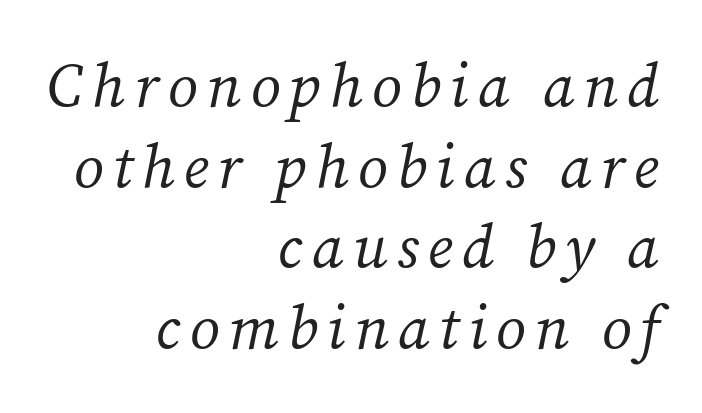
A flush-right, rag-left setting is used for this passage. Every character sits at an angle, as italics do. The rendering uses natural spacing where letterforms have individual widths. The font family rendered here belongs to the serif group. Is the stroke heavy? The answer is a plain regular-or-lighter. No word sits above an underline.
